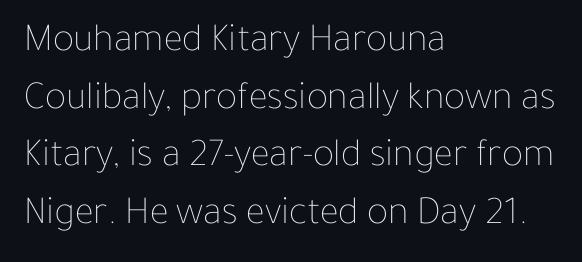
The image shows 40 px thin type, upright; set left-aligned, normal line spacing (1.44x), normal letter spacing, not underlined; low stroke contrast and a medium x-height.
